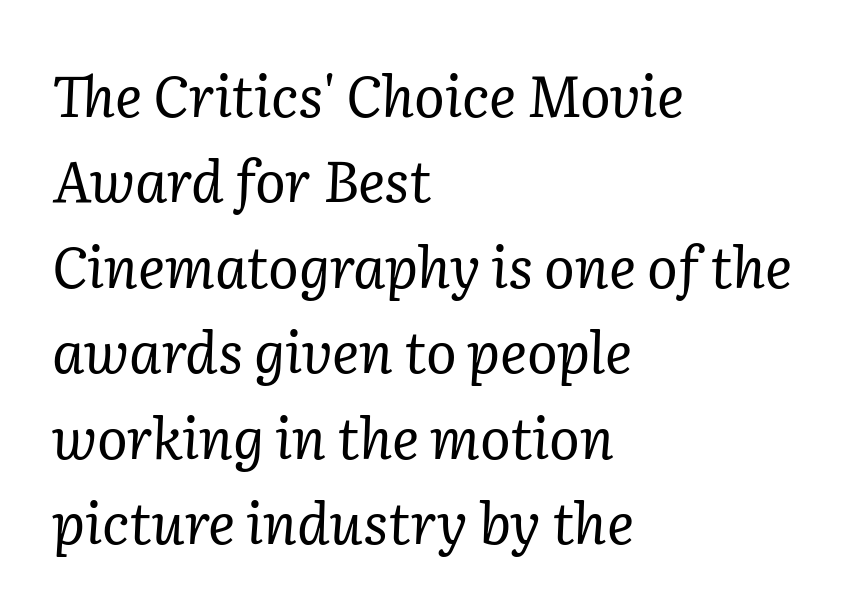
The image shows 57 px regular-weight serif type, italic (leaning right); set left-aligned, normal line spacing (1.5x), normal letter spacing, not underlined; low stroke contrast and a medium x-height.
